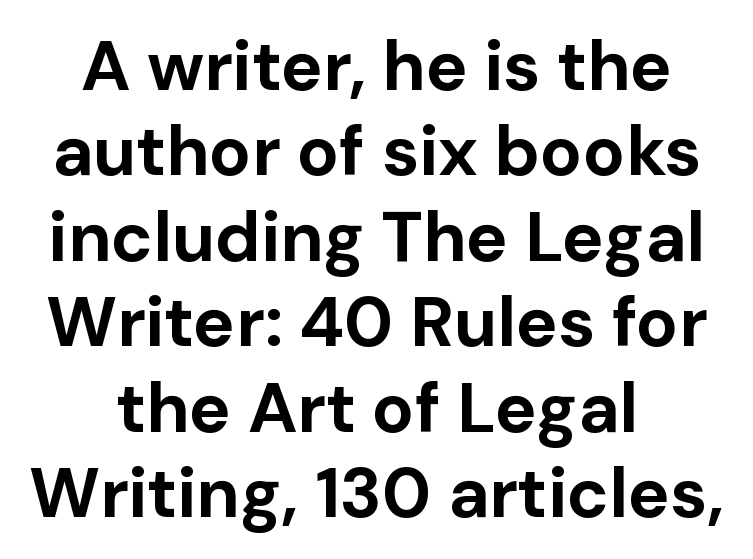
{"serif": "no", "italic": "no", "bold": "yes", "weight": "bold", "width": "normal", "stroke_contrast": "low", "x_height": "medium", "monospaced": "no", "underline": "no", "align": "center", "line_spacing_ratio": 1.22, "letter_spacing": "normal", "letter_spacing_em": 0.0, "glyph_px": 70}
